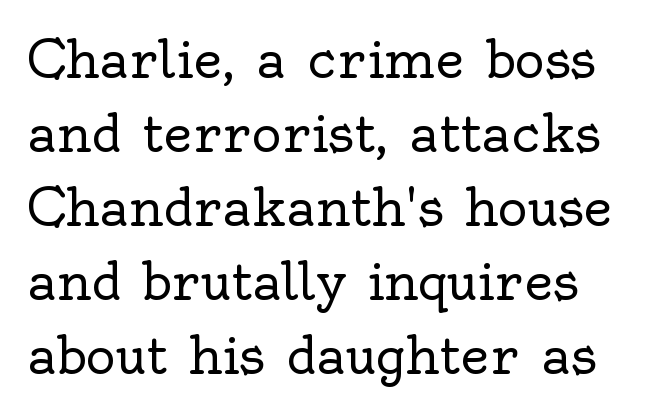
{"serif": "yes", "italic": "no", "bold": "no", "weight": "regular", "width": "normal", "x_height": "small", "monospaced": "no", "underline": "no", "line_spacing": "normal", "line_spacing_ratio": 1.45, "letter_spacing": "normal", "letter_spacing_em": 0.0, "glyph_px": 51}
